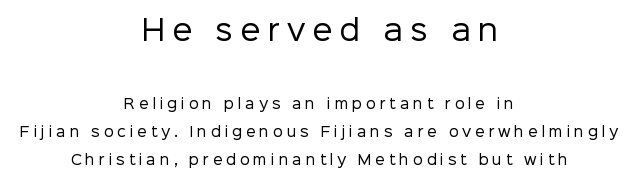
Q: Is the text bold? A: No.
Q: Is the text italic (slanted)? A: No, it is upright.
Q: Is the typeface a serif or a sans-serif typeface? A: Sans-serif.
Q: Is the text underlined? A: No.
Q: How is the paragraph aligned? A: Centered.
Q: Is the spacing between letters normal or unusually wide? A: Unusually wide.
Q: Is the spacing between lines tight, normal or loose? A: Loose.
Q: Which block of text is set in a larger size, the first (top) or the second (bottom)? A: The first (top) one.
Q: Width (condensed, normal, or wide)? A: Normal.
Q: Stroke contrast? A: Low.
Q: x-height? A: Medium.
Q: Monospaced? A: No.
